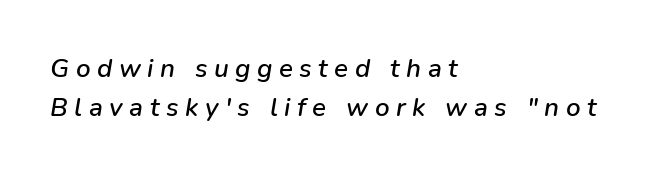
The image shows 26 px text type, italic (leaning right); set left-aligned, normal line spacing (1.49x), unusually wide letter spacing (+0.25 em), not underlined.
